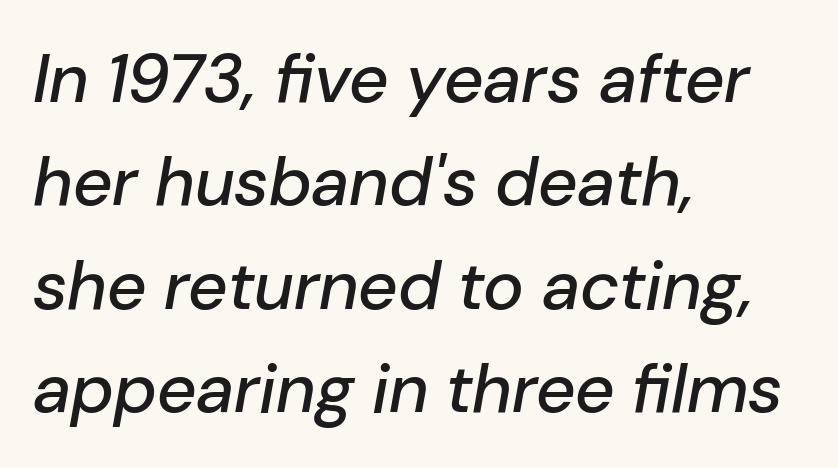
Q: Is the text italic (slanted)? A: Yes, it leans right by about 10 degrees.
Q: Is the text underlined? A: No.
Q: How is the paragraph aligned? A: Left-aligned.
Q: Is the spacing between letters normal or unusually wide? A: Normal.
Q: Is the spacing between lines tight, normal or loose? A: Normal.
Q: Width (condensed, normal, or wide)? A: Normal.
Q: Stroke contrast? A: Low.
Q: x-height? A: Medium.
Q: Monospaced? A: No.
